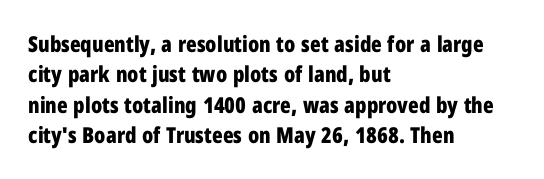
The paragraph shown leans on its left margin. The glyphs have the mass of a bold cut. How are the letters spaced? Ordinarily, with no added tracking. This sample uses an upright cut, with every glyph sitting square on the baseline.
